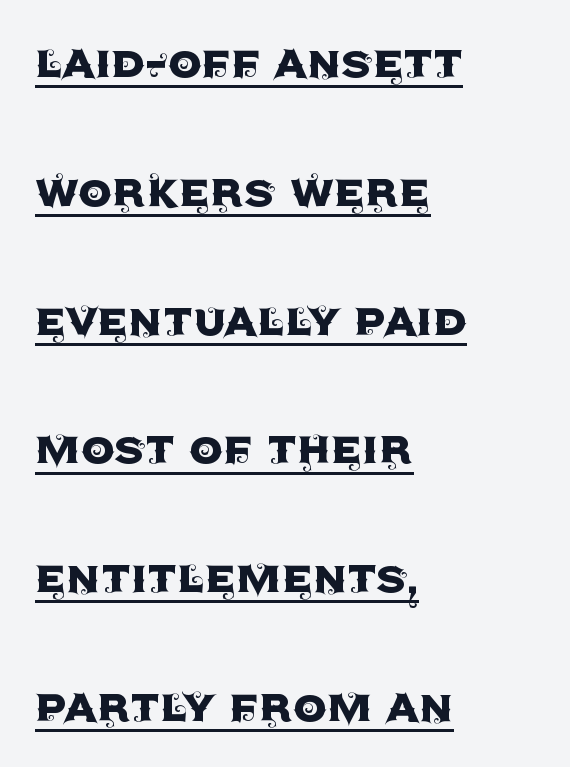
Q: Is the text italic (slanted)? A: No, it is upright.
Q: Is the typeface a serif or a sans-serif typeface? A: Sans-serif.
Q: Is the text underlined? A: Yes.
Q: How is the paragraph aligned? A: Left-aligned.
Q: Is the spacing between letters normal or unusually wide? A: Normal.
Q: Is the spacing between lines tight, normal or loose? A: Loose.
Q: Width (condensed, normal, or wide)? A: Normal.
Q: x-height? A: Large.
Q: Monospaced? A: No.
